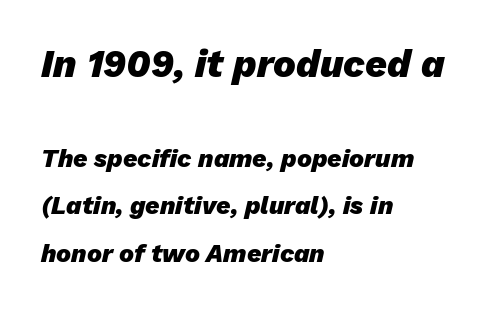
Q: Is the text bold? A: Yes.
Q: Is the text italic (slanted)? A: Yes, it leans right by about 13 degrees.
Q: Is the text underlined? A: No.
Q: How is the paragraph aligned? A: Left-aligned.
Q: Is the spacing between letters normal or unusually wide? A: Normal.
Q: Which block of text is set in a larger size, the first (top) or the second (bottom)? A: The first (top) one.
Q: Width (condensed, normal, or wide)? A: Normal.
Q: Stroke contrast? A: Low.
Q: x-height? A: Medium.
Q: Monospaced? A: No.
